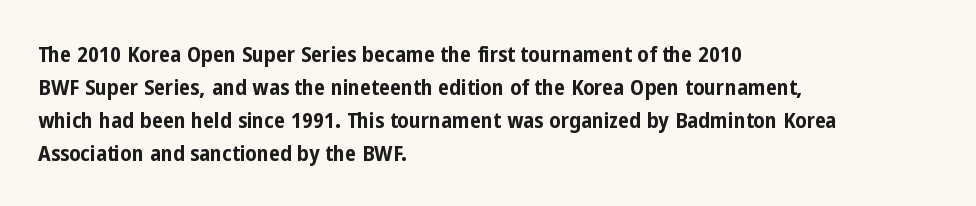
{"italic": "no", "bold": "yes", "underline": "no", "align": "left", "line_spacing": "normal", "line_spacing_ratio": 1.5, "letter_spacing": "normal", "letter_spacing_em": 0.0, "glyph_px": 22}
